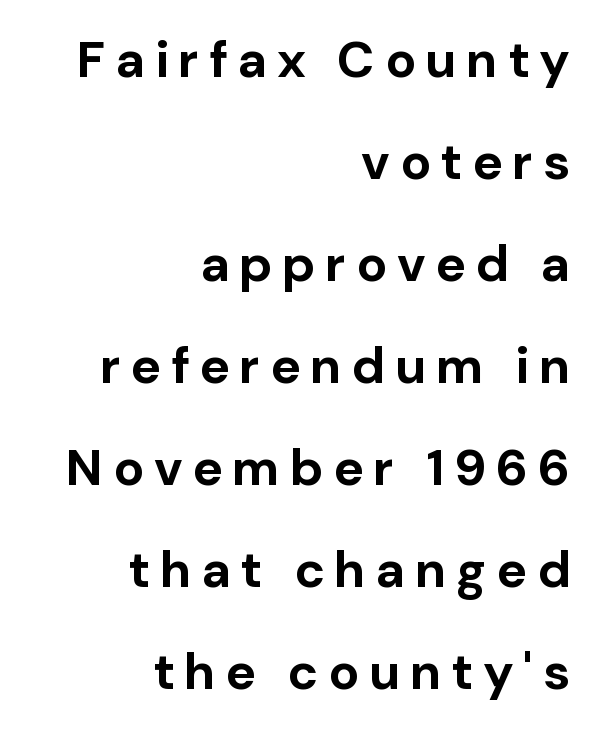
Q: Is the text bold? A: Yes.
Q: Is the text italic (slanted)? A: No, it is upright.
Q: Is the typeface a serif or a sans-serif typeface? A: Sans-serif.
Q: Is the text underlined? A: No.
Q: How is the paragraph aligned? A: Right-aligned.
Q: Is the spacing between lines tight, normal or loose? A: Loose.
Q: Width (condensed, normal, or wide)? A: Normal.
Q: Stroke contrast? A: Low.
Q: x-height? A: Medium.
Q: Monospaced? A: No.
